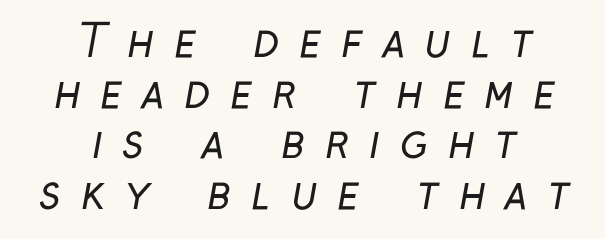
The image shows 44 px regular-weight, condensed sans-serif type; set centered, tight line spacing (1.15x), unusually wide letter spacing (+0.45 em), not underlined; low stroke contrast and a medium x-height.
